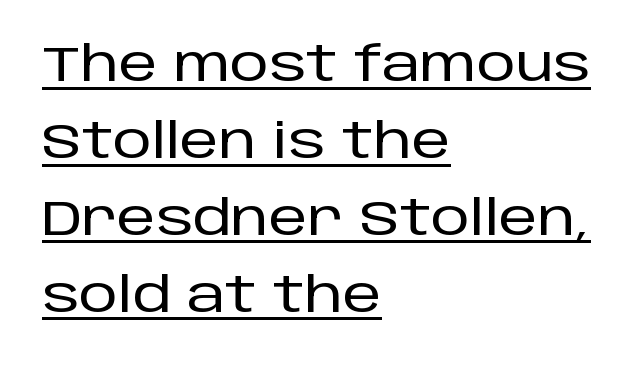
The image shows 49 px sans-serif type, upright; set left-aligned, normal line spacing (1.57x), normal letter spacing, underlined; low stroke contrast and a large x-height.
